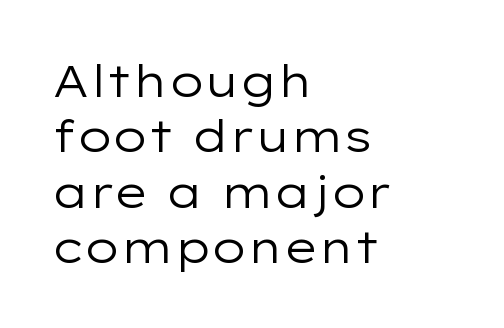
Which margin do the lines hug? The left one — the right edge is uneven. Is the stroke heavy? The answer is a plain regular-or-lighter. How are the letters spaced? Ordinarily, with no added tracking. You could not count columns in this text — the font is proportionally spaced. Is there any slant? The stems are plumb. The baseline area is clear.
